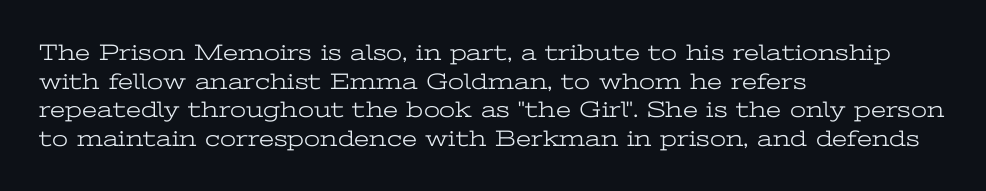
{"italic": "no", "bold": "no", "underline": "no", "align": "left", "line_spacing_ratio": 1.24, "letter_spacing": "normal", "letter_spacing_em": 0.0, "glyph_px": 23}
